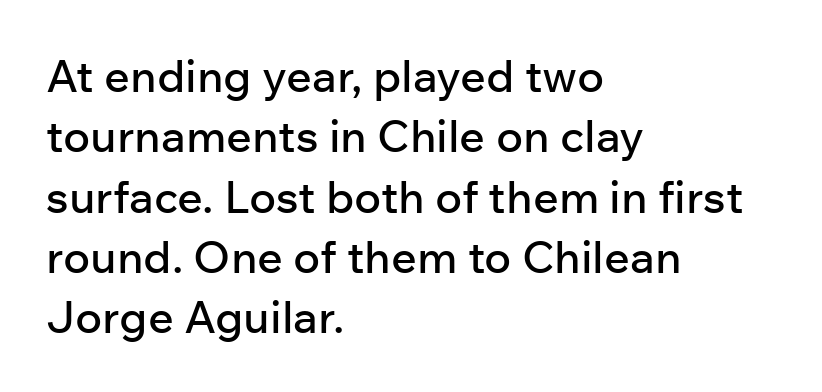
Only glyphs here, with clear space below each row. Is this a fixed-width face? No — the glyphs have proportional, varying widths. Nothing unusual about the tracking: characters are spaced as the font intends. Line starts are locked; line ends wander. Every stem runs plumb, perpendicular to the baseline. You can tell from the bare stems that sans-serif type was used.
